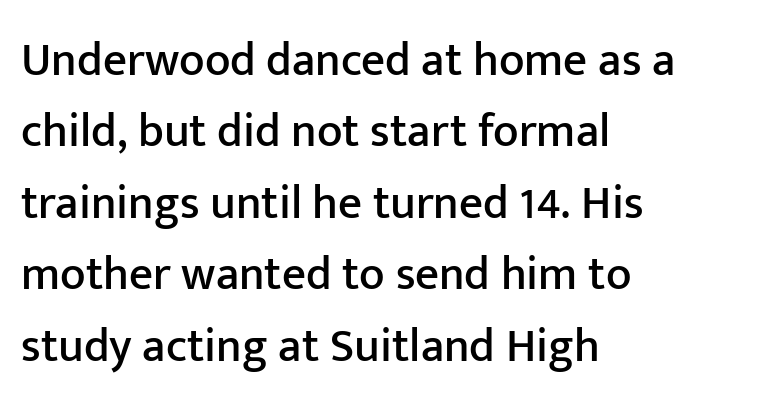
Posture: straight, roman, zero tilt. Reading down the column, the eye jumps a familiar distance to each next line. The compositor pushed each line to the left boundary. Underlining? Definitely not there.
